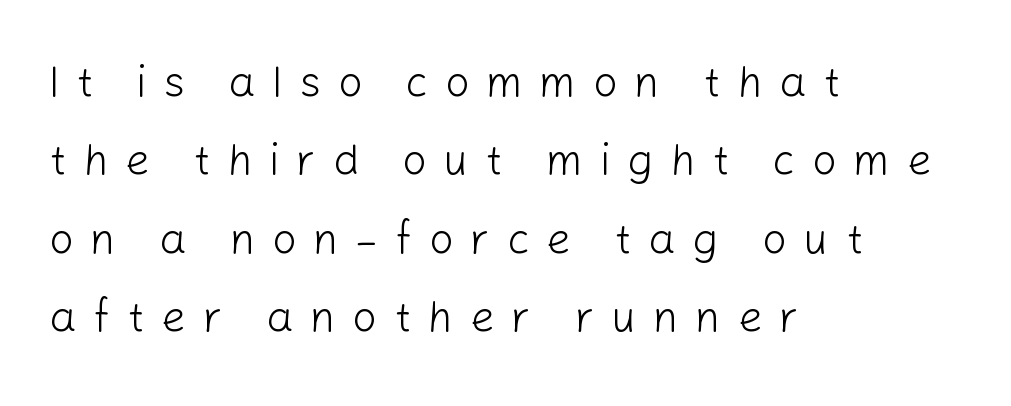
Unlike a traditional serif, this face leaves its strokes unadorned. Characters remain perfectly vertical along every line. The characters are drawn with everyday or finer stroke widths. Clear beneath every line of the passage.
